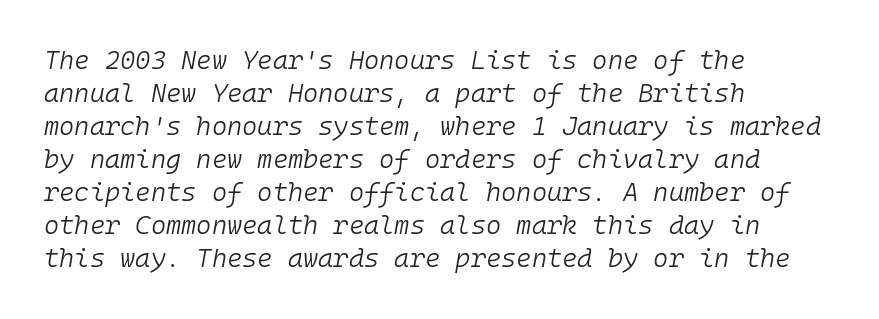
Line beginnings align vertically; line endings do not. Honestly, there is no underline to notice here at all. Caption: standard tracking, unaltered. The rendering uses a moderate line-height, typical for paragraphs.
